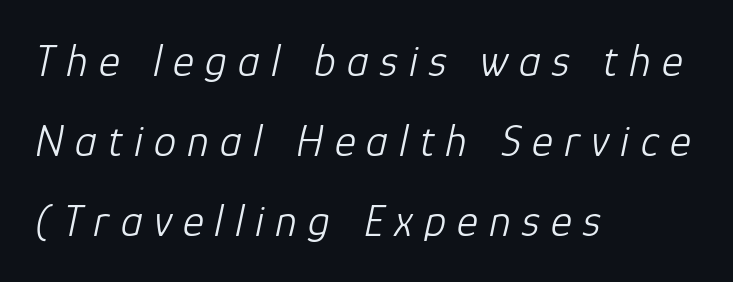
The image shows 45 px light type, italic (leaning right); set left-aligned, line spacing 1.78x, unusually wide letter spacing (+0.25 em), not underlined; low stroke contrast and a medium x-height.
